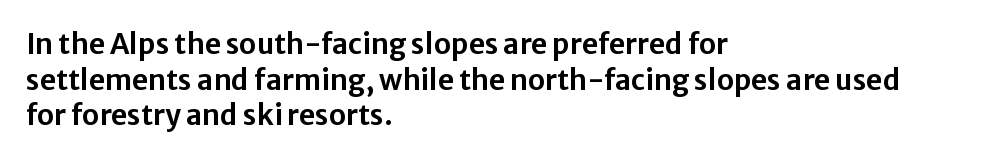
Q: Is the text italic (slanted)? A: No, it is upright.
Q: Is the typeface a serif or a sans-serif typeface? A: Sans-serif.
Q: Is the text underlined? A: No.
Q: How is the paragraph aligned? A: Left-aligned.
Q: Is the spacing between letters normal or unusually wide? A: Normal.
Q: Is the spacing between lines tight, normal or loose? A: Normal.
Q: Width (condensed, normal, or wide)? A: Normal.
Q: Stroke contrast? A: Low.
Q: x-height? A: Medium.
Q: Monospaced? A: No.
